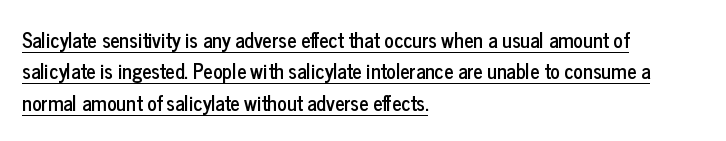
Interline gaps are of average width in this sample. The rag falls on the right side of this text block. Is the letter spacing exaggerated? No — it looks like the ordinary default. Every stem runs plumb, perpendicular to the baseline. This is underlined copy, the kind a proofreader might mark for attention.
